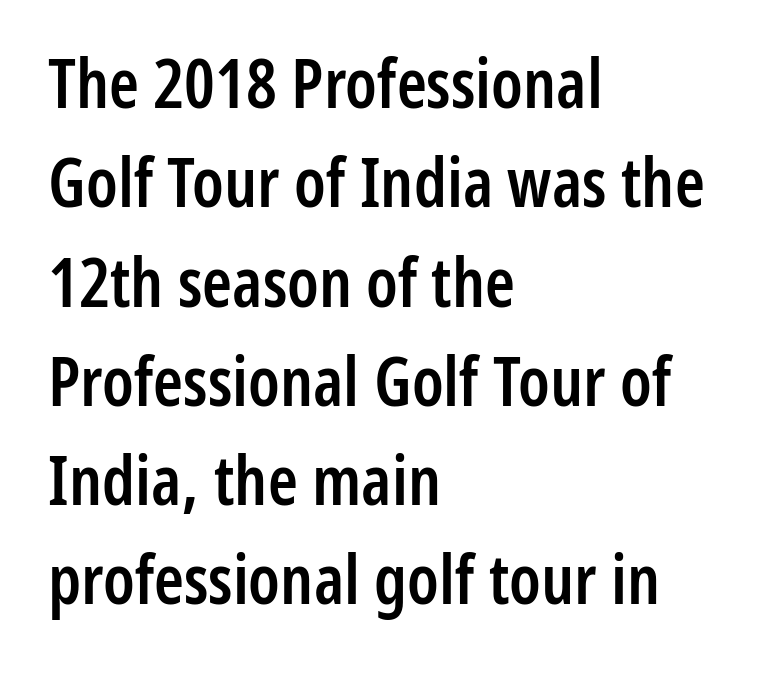
{"serif": "no", "italic": "no", "bold": "semi", "weight": "semibold", "width": "condensed", "stroke_contrast": "low", "x_height": "medium", "monospaced": "no", "underline": "no", "align": "left", "line_spacing": "normal", "line_spacing_ratio": 1.46, "letter_spacing": "normal", "letter_spacing_em": 0.0, "glyph_px": 68}
